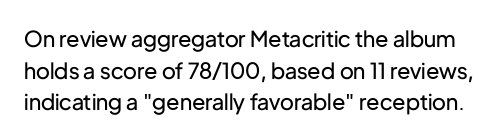
The image shows 22 px text type, upright; set normal line spacing (1.44x), normal letter spacing, not underlined.
